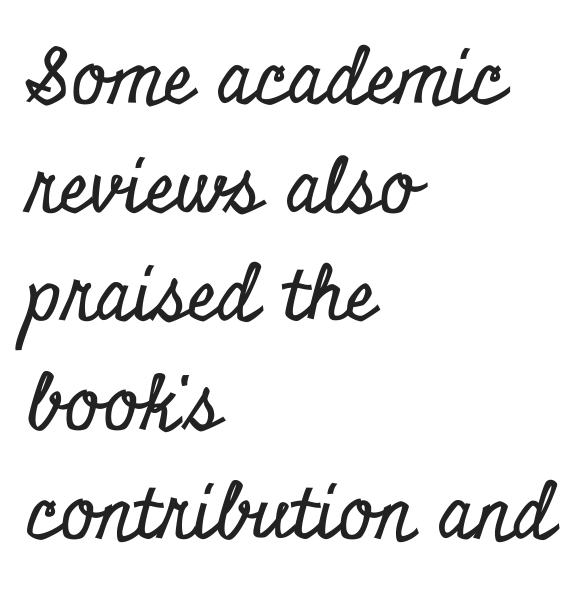
Q: Is the text italic (slanted)? A: Yes.
Q: Is the typeface a serif or a sans-serif typeface? A: Serif.
Q: Is the text underlined? A: No.
Q: How is the paragraph aligned? A: Left-aligned.
Q: Is the spacing between letters normal or unusually wide? A: Normal.
Q: Is the spacing between lines tight, normal or loose? A: Normal.
Q: Width (condensed, normal, or wide)? A: Condensed.
Q: Stroke contrast? A: Low.
Q: x-height? A: Small.
Q: Monospaced? A: No.
